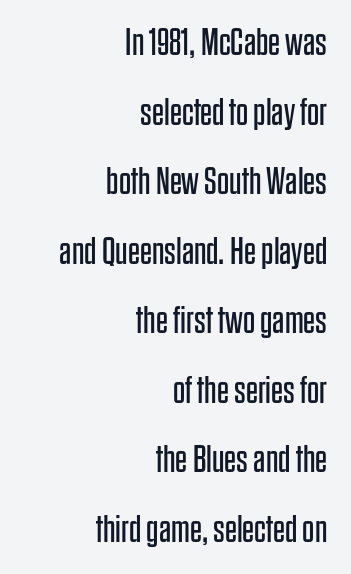
Q: Is the text bold? A: No.
Q: Is the text italic (slanted)? A: No, it is upright.
Q: Is the typeface a serif or a sans-serif typeface? A: Sans-serif.
Q: Is the text underlined? A: No.
Q: How is the paragraph aligned? A: Right-aligned.
Q: Is the spacing between letters normal or unusually wide? A: Normal.
Q: Width (condensed, normal, or wide)? A: Condensed.
Q: Stroke contrast? A: Low.
Q: x-height? A: Large.
Q: Monospaced? A: No.
